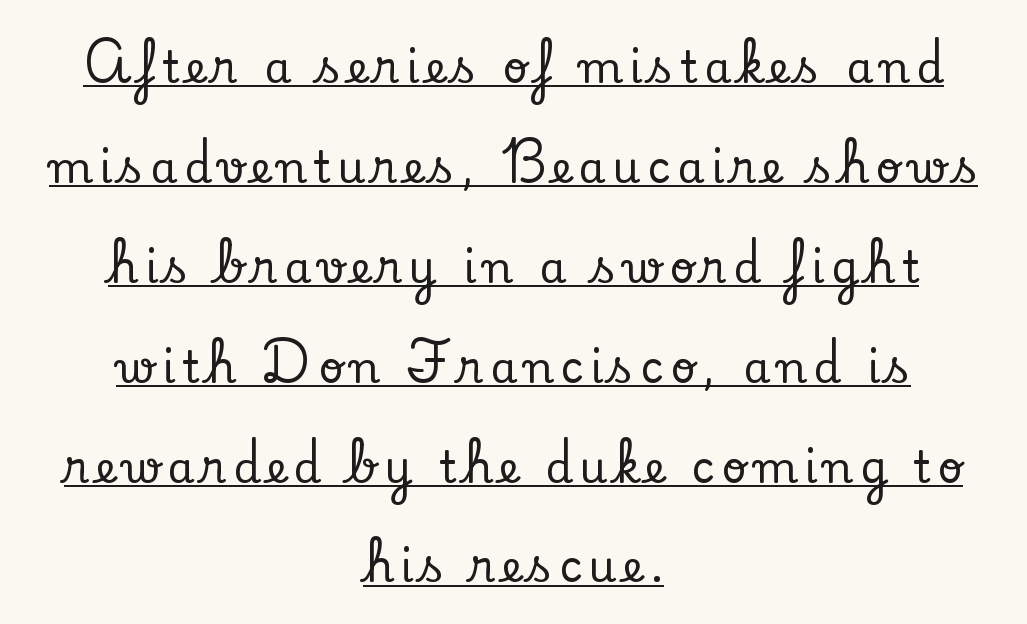
You could fit nearly another row in the gap between these rows. Small tapered or slab feet sit at the stroke ends, so this counts as serif. Character widths vary here, with narrow letters taking less room than wide ones. Underline: present.
